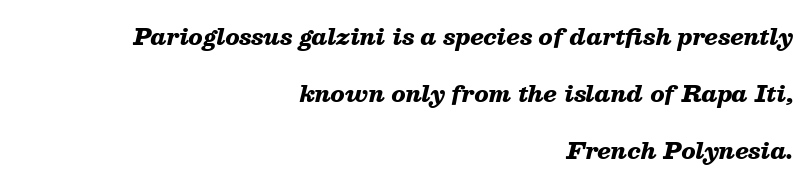
Italic: yes, the glyphs are oblique. Leftover space on each line is placed entirely before the opening word. These lines keep a tight, regular rhythm from letter to letter. This sample trades compactness for vertical openness between lines. Caption: bold face, heavy strokes. Unmarked baselines from the first word to the last.
